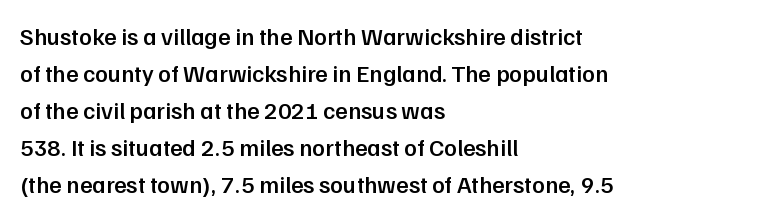
The image shows 24 px text type, upright; set left-aligned, normal line spacing (1.54x), normal letter spacing, not underlined.
